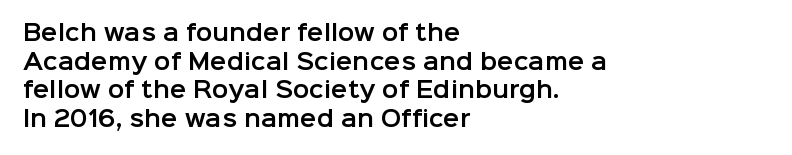
{"italic": "no", "underline": "no", "align": "left", "line_spacing": "normal", "line_spacing_ratio": 1.3, "letter_spacing": "normal", "letter_spacing_em": 0.0, "glyph_px": 22}
